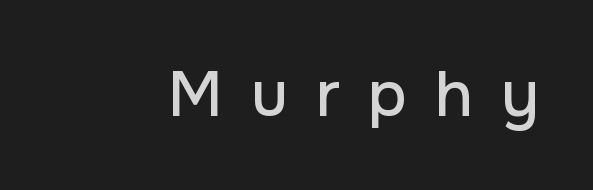
Q: Is the text italic (slanted)? A: No, it is upright.
Q: Is the typeface a serif or a sans-serif typeface? A: Sans-serif.
Q: Is the text underlined? A: No.
Q: Is the spacing between letters normal or unusually wide? A: Unusually wide.
Q: Width (condensed, normal, or wide)? A: Normal.
Q: Stroke contrast? A: Low.
Q: x-height? A: Medium.
Q: Monospaced? A: No.
